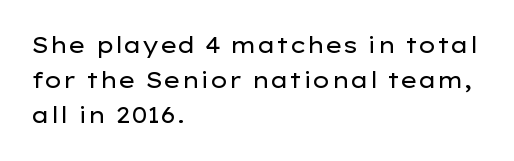
Q: Is the text bold? A: No.
Q: Is the text italic (slanted)? A: No, it is upright.
Q: Is the text underlined? A: No.
Q: How is the paragraph aligned? A: Left-aligned.
Q: Is the spacing between letters normal or unusually wide? A: Normal.
Q: Is the spacing between lines tight, normal or loose? A: Normal.
